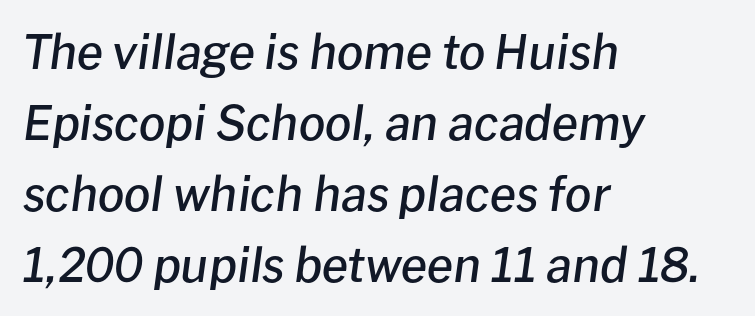
{"italic": "yes", "lean": "right", "slant_degrees": 8, "bold": "semi", "weight": "semibold", "width": "normal", "stroke_contrast": "low", "x_height": "medium", "monospaced": "no", "underline": "no", "align": "left", "line_spacing": "normal", "line_spacing_ratio": 1.51, "letter_spacing": "normal", "letter_spacing_em": 0.0, "glyph_px": 47}
